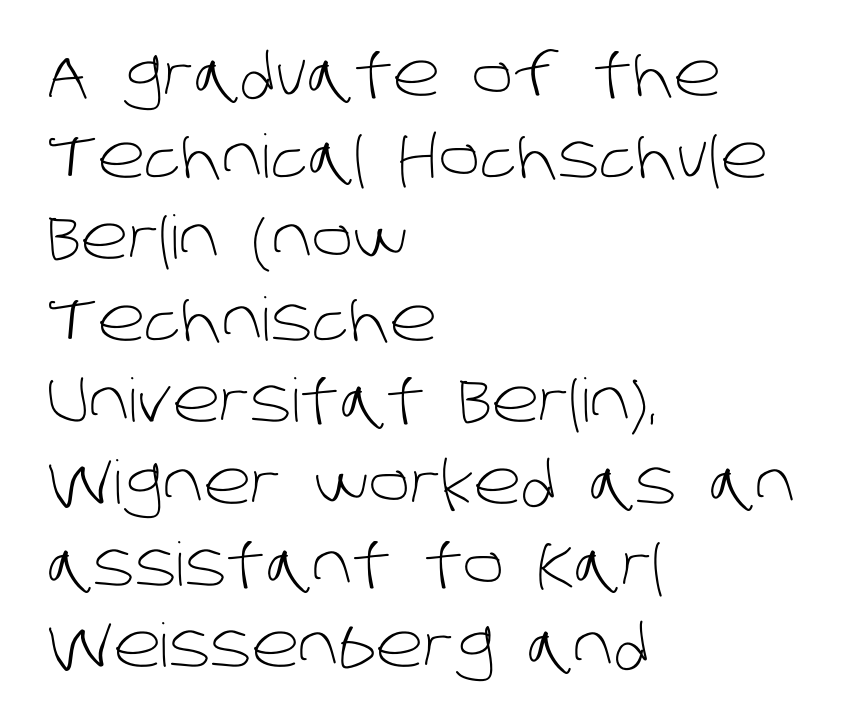
The image shows 60 px light sans-serif type; set left-aligned, normal line spacing (1.36x), normal letter spacing, not underlined; low stroke contrast and a large x-height.
